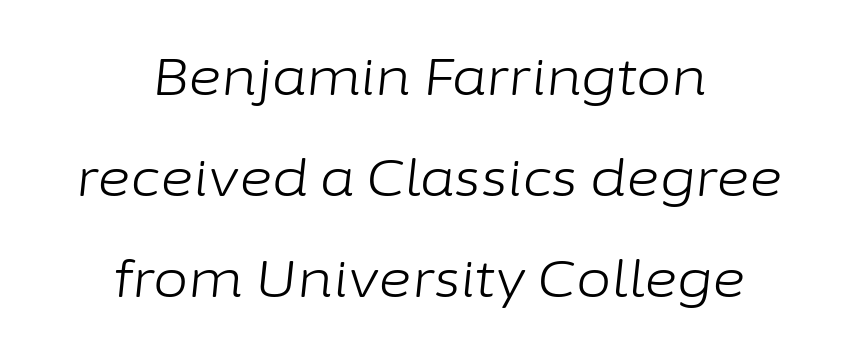
{"italic": "yes", "lean": "right", "slant_degrees": 6, "bold": "no", "weight": "light", "width": "normal", "stroke_contrast": "low", "x_height": "medium", "monospaced": "no", "underline": "no", "align": "center", "line_spacing": "loose", "line_spacing_ratio": 1.98, "letter_spacing": "normal", "letter_spacing_em": 0.0, "glyph_px": 51}
